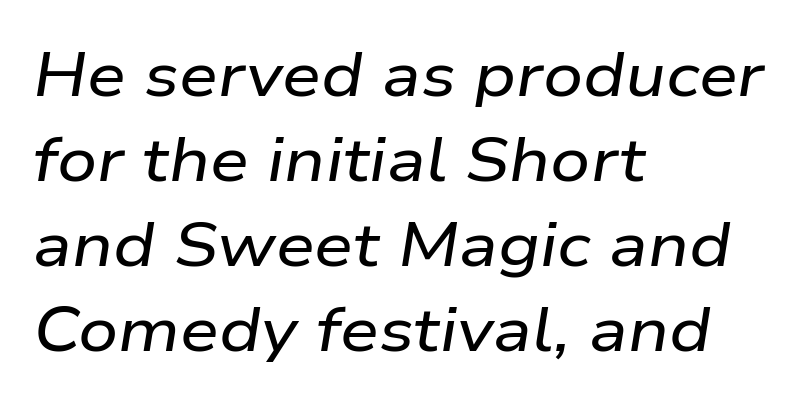
{"italic": "yes", "lean": "right", "slant_degrees": 9, "width": "wide", "stroke_contrast": "low", "x_height": "medium", "monospaced": "no", "underline": "no", "align": "left", "line_spacing": "normal", "line_spacing_ratio": 1.37, "letter_spacing": "normal", "letter_spacing_em": 0.0, "glyph_px": 62}
